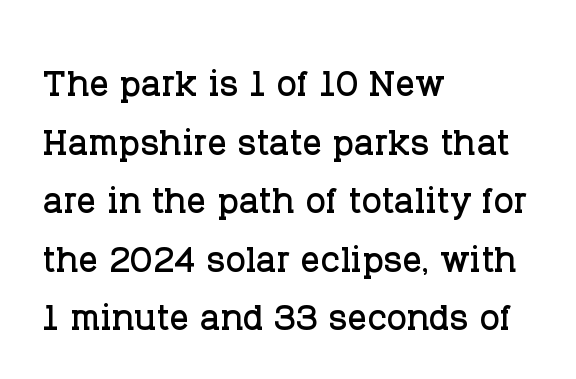
If you drew a line through each stem, it would be perfectly vertical. Type style note: has serifs. The rendering keeps characters at their native spacing. These lines stack with their left ends in a neat column. The zone under the glyphs is completely vacant.
